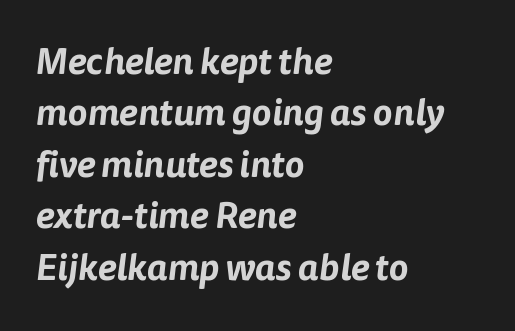
Q: Is the typeface a serif or a sans-serif typeface? A: Sans-serif.
Q: Is the text underlined? A: No.
Q: How is the paragraph aligned? A: Left-aligned.
Q: Is the spacing between letters normal or unusually wide? A: Normal.
Q: Is the spacing between lines tight, normal or loose? A: Normal.
Q: Width (condensed, normal, or wide)? A: Normal.
Q: Stroke contrast? A: Low.
Q: x-height? A: Medium.
Q: Monospaced? A: No.
